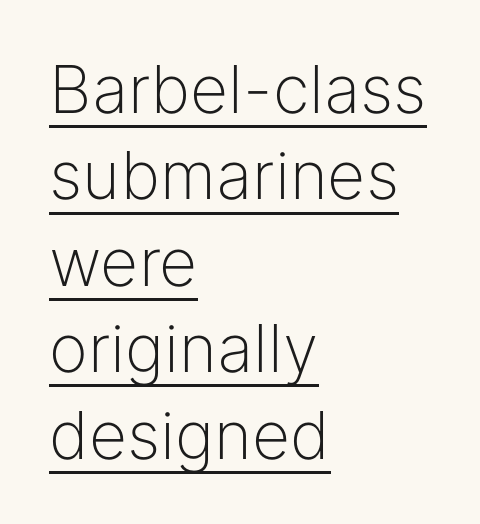
Q: Is the text bold? A: No.
Q: Is the text italic (slanted)? A: No, it is upright.
Q: Is the typeface a serif or a sans-serif typeface? A: Sans-serif.
Q: Is the text underlined? A: Yes.
Q: How is the paragraph aligned? A: Left-aligned.
Q: Is the spacing between letters normal or unusually wide? A: Normal.
Q: Is the spacing between lines tight, normal or loose? A: Normal.
Q: Width (condensed, normal, or wide)? A: Normal.
Q: Stroke contrast? A: Low.
Q: x-height? A: Medium.
Q: Monospaced? A: No.
